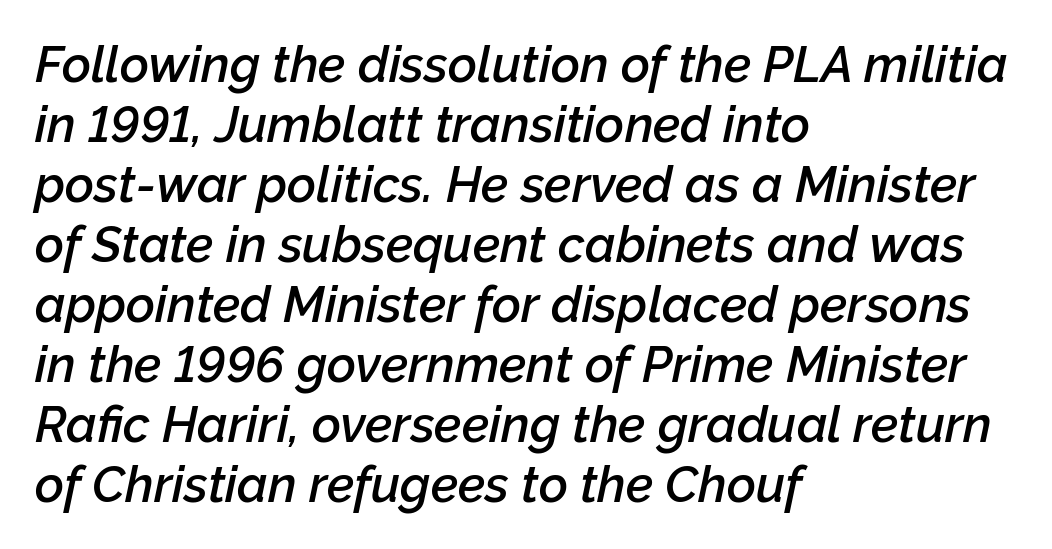
Compared with typical body copy, the letter spacing here is the same. Slightly chunky letters — semibold, I'd say, not full bold. The text block is weighted toward the left margin, trailing off unevenly rightward. The letters advance in unequal steps, a hallmark of proportional type. The string is rendered with underlining switched off. When letters slant like this, we call the style italic.
